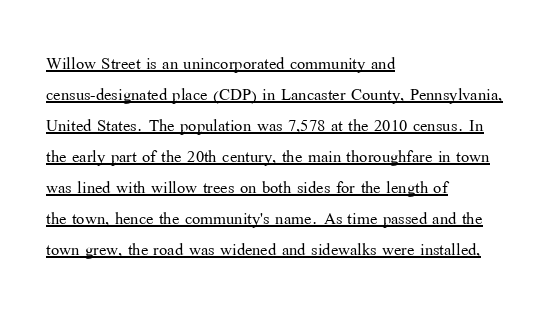
Q: Is the text bold? A: No.
Q: Is the text italic (slanted)? A: No, it is upright.
Q: Is the text underlined? A: Yes.
Q: How is the paragraph aligned? A: Left-aligned.
Q: Is the spacing between letters normal or unusually wide? A: Normal.
Q: Is the spacing between lines tight, normal or loose? A: Normal.
